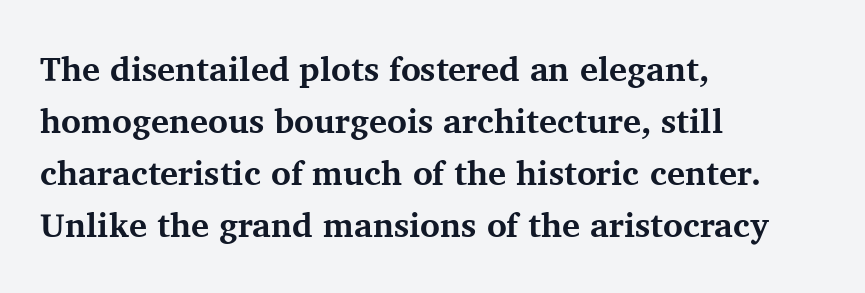
The image shows 34 px bold serif type, upright; set left-aligned, normal line spacing (1.53x), normal letter spacing, not underlined; medium stroke contrast and a medium x-height.
